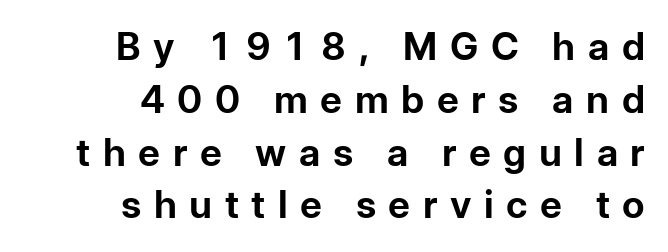
{"serif": "no", "italic": "no", "bold": "yes", "weight": "bold", "width": "normal", "stroke_contrast": "low", "x_height": "medium", "monospaced": "no", "underline": "no", "align": "right", "line_spacing": "normal", "line_spacing_ratio": 1.39, "letter_spacing": "wide", "letter_spacing_em": 0.33, "glyph_px": 38}
